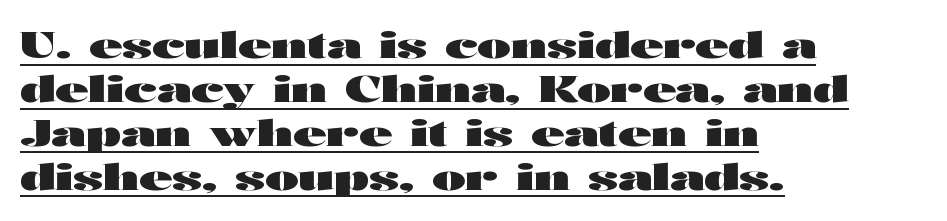
The rendered words wear a rule along their underside. Notice how the stems are strictly vertical — no italics here. Notice how the passage keeps a crisp vertical edge on the left only.
